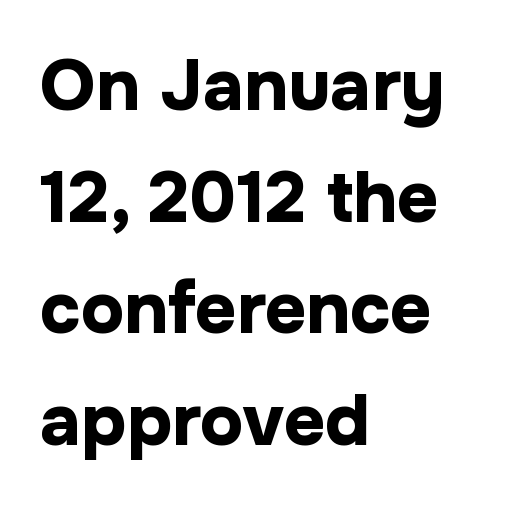
{"serif": "no", "italic": "no", "bold": "yes", "weight": "bold", "width": "normal", "stroke_contrast": "low", "x_height": "medium", "monospaced": "no", "underline": "no", "align": "left", "line_spacing": "normal", "line_spacing_ratio": 1.55, "letter_spacing": "normal", "letter_spacing_em": 0.0, "glyph_px": 72}
